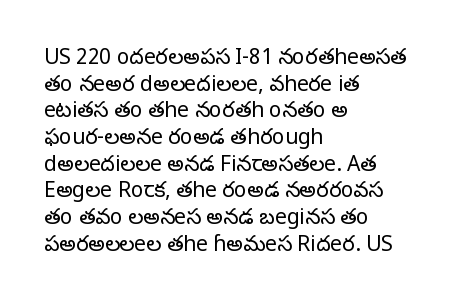
Summary of weight: not heavy and not bold. The vertical gap from one line to the next is medium. The type is set solid horizontally, with unmodified tracking. No italicization has been applied; the sample stays upright. The paragraph shown leans on its left margin. The gap between lines stays unmarked.
